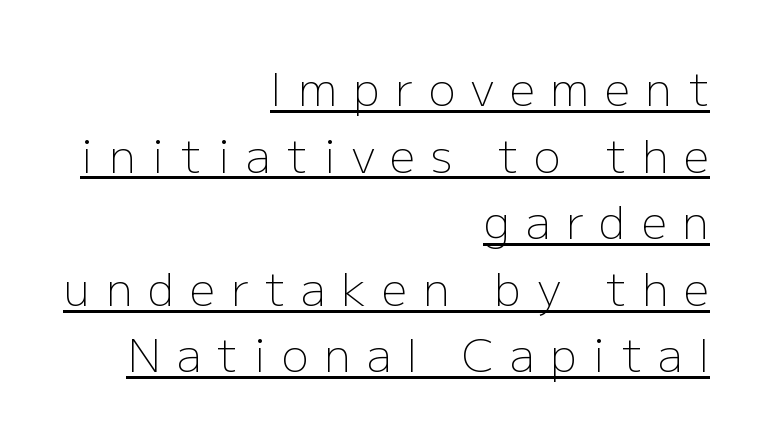
Every row of glyphs terminates at an identical x-position on the right. Successive baselines arrive at the customary interval. Italic: no, the glyphs are upright roman. Type style note: lacks serifs.
